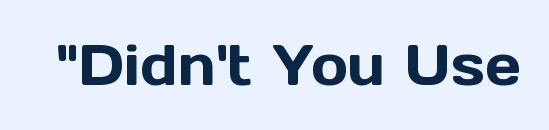
Q: Is the text italic (slanted)? A: No, it is upright.
Q: Is the typeface a serif or a sans-serif typeface? A: Sans-serif.
Q: Is the text underlined? A: No.
Q: Is the spacing between letters normal or unusually wide? A: Normal.
Q: Width (condensed, normal, or wide)? A: Normal.
Q: x-height? A: Medium.
Q: Monospaced? A: No.
